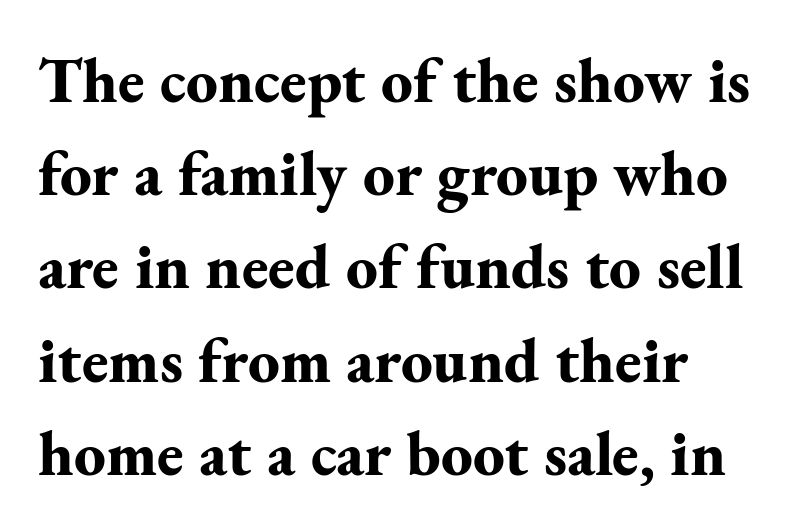
The image shows 63 px bold serif type, upright; set normal line spacing (1.48x), normal letter spacing, not underlined; medium stroke contrast and a small x-height.
